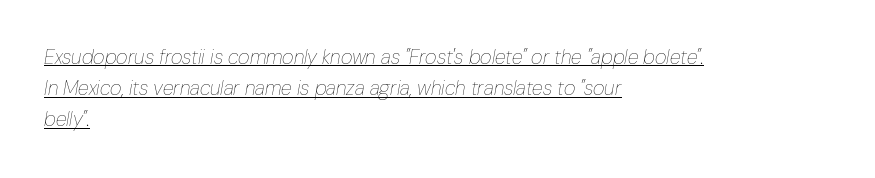
The specimen includes a rule beneath the text block's lines. Students, note that the glyphs here touch the page at normal intervals. The whole block is typeset with a tilt. Does the copy run flush right? No — it runs flush left. Heaviness? Minimal to ordinary, like unemphasized prose.
